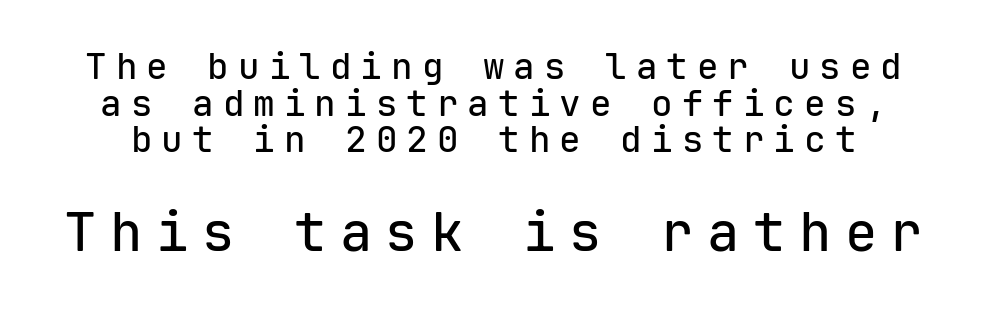
Type size steps up from the first block to the second. The rendering uses typewriter-style spacing with identical character cells. Clear beneath every line of the passage. The rendering inserts visible extra space after every character. The lettering holds an erect, upright posture throughout.
